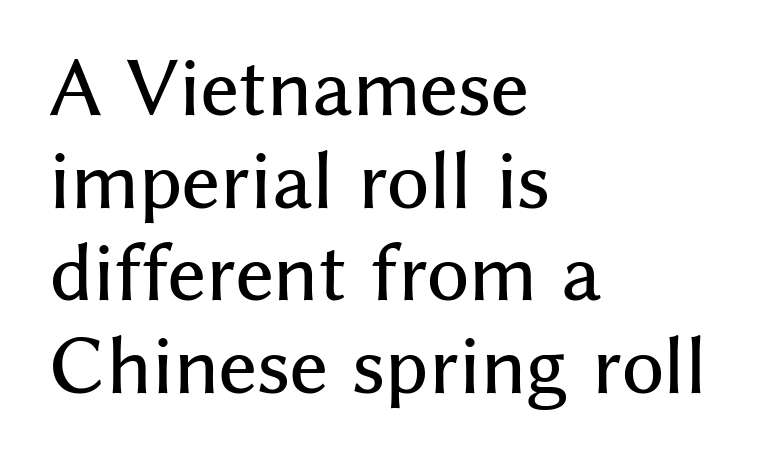
The image shows 73 px sans-serif type, upright; set left-aligned, normal line spacing (1.27x), normal letter spacing, not underlined; medium stroke contrast and a medium x-height.
